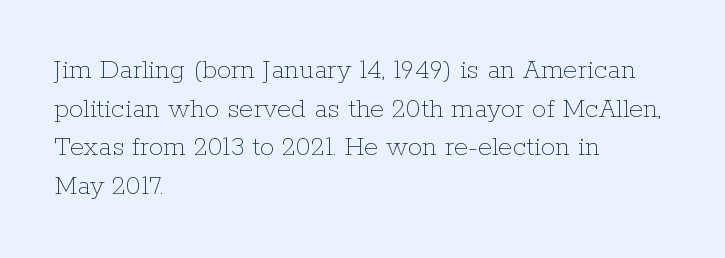
Q: Is the text bold? A: No.
Q: Is the text italic (slanted)? A: No, it is upright.
Q: Is the text underlined? A: No.
Q: How is the paragraph aligned? A: Left-aligned.
Q: Is the spacing between letters normal or unusually wide? A: Normal.
Q: Is the spacing between lines tight, normal or loose? A: Normal.
Q: Width (condensed, normal, or wide)? A: Normal.
Q: Stroke contrast? A: Low.
Q: x-height? A: Medium.
Q: Monospaced? A: No.
